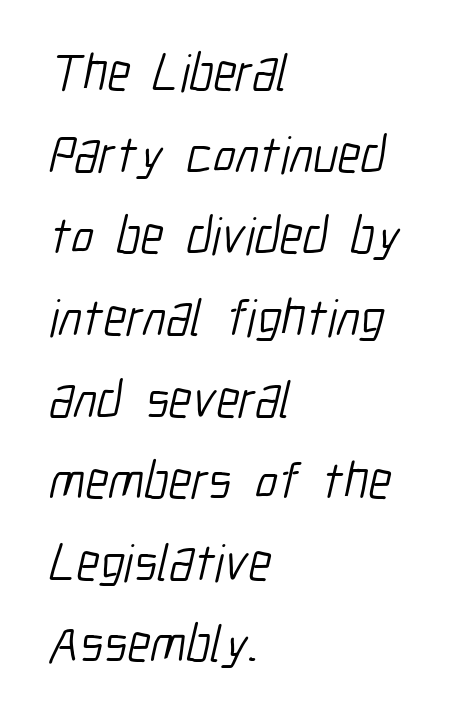
{"serif": "no", "bold": "no", "weight": "light", "width": "condensed", "stroke_contrast": "low", "x_height": "medium", "monospaced": "no", "underline": "no", "align": "left", "line_spacing": "normal", "line_spacing_ratio": 1.57, "letter_spacing": "normal", "letter_spacing_em": 0.0, "glyph_px": 52}
